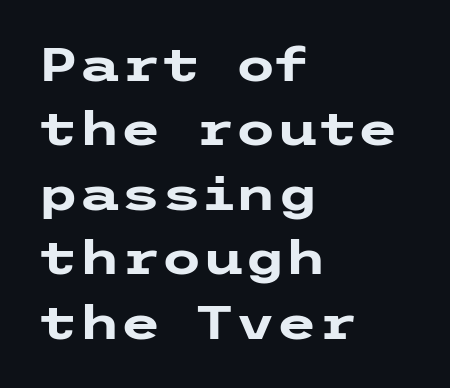
Does the type have serifs? No, each stem ends abruptly. Regular leading. A student would call this left alignment; a typographer would say flush left, rag right. The rendering uses a bold face; every stroke is thick and dark. Lines of text with bare space underneath.
